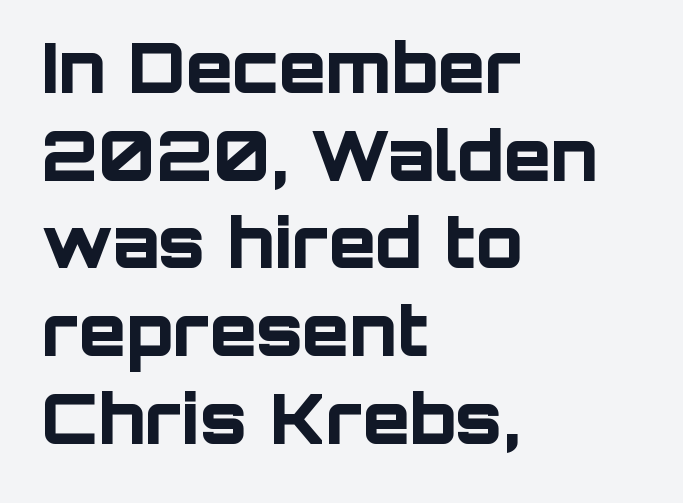
{"serif": "no", "italic": "no", "bold": "yes", "weight": "bold", "width": "normal", "stroke_contrast": "low", "x_height": "large", "monospaced": "no", "underline": "no", "align": "left", "line_spacing": "normal", "line_spacing_ratio": 1.27, "letter_spacing": "normal", "letter_spacing_em": 0.0, "glyph_px": 69}
